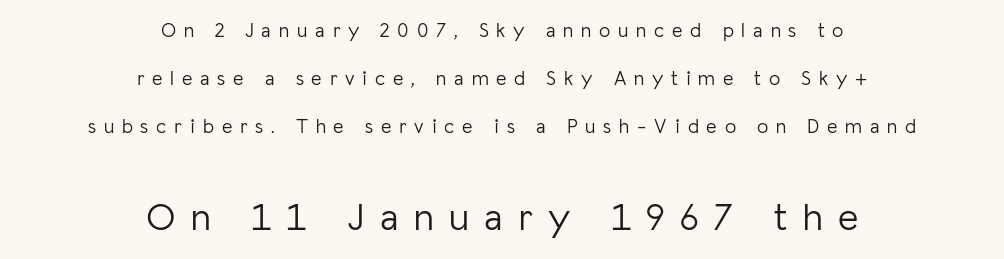
This sample uses expanded letter spacing, leaving extra air between glyphs. Each letter keeps its own natural width here, so spacing adapts to shape. The rendering shows plain stroke endings on the letterforms — a sans-serif design. Centered paragraph, ragged on both sides. Two sizes are in play, and the larger belongs to the second block. Characters remain perfectly vertical along every line.
